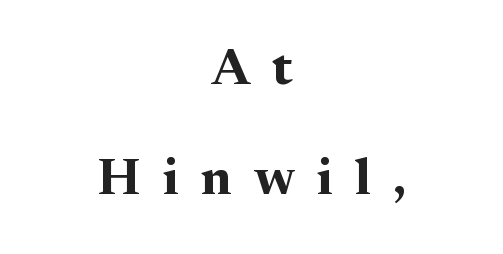
{"serif": "yes", "italic": "no", "bold": "yes", "weight": "bold", "width": "normal", "stroke_contrast": "medium", "x_height": "medium", "monospaced": "no", "underline": "no", "align": "center", "line_spacing": "loose", "line_spacing_ratio": 2.15, "letter_spacing": "wide", "letter_spacing_em": 0.44, "glyph_px": 51}
